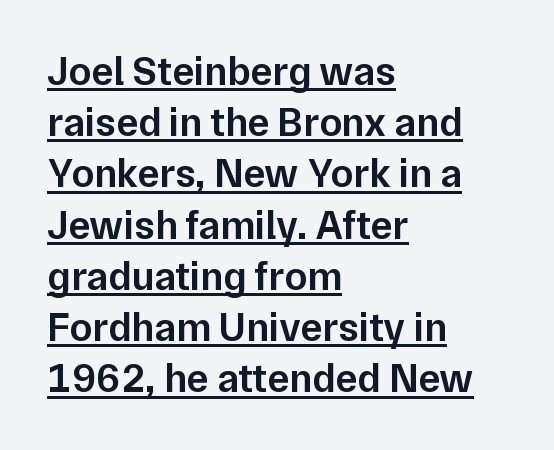
{"serif": "no", "italic": "no", "bold": "semi", "weight": "semibold", "width": "normal", "stroke_contrast": "low", "x_height": "medium", "monospaced": "no", "underline": "yes", "align": "left", "line_spacing": "normal", "line_spacing_ratio": 1.25, "letter_spacing": "normal", "letter_spacing_em": 0.0, "glyph_px": 41}
